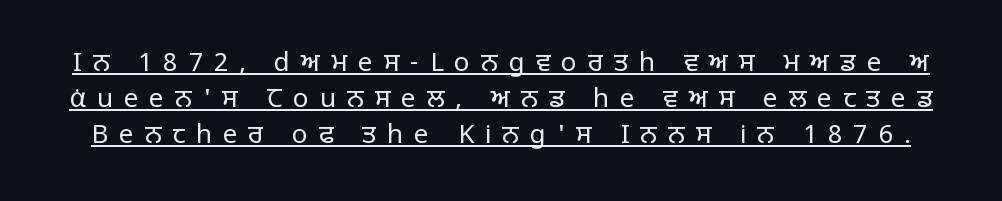
Students, observe: this is what conventionally led text looks like. Inter-character spacing is expanded well beyond the font's built-in metrics. No chunkiness to these letters — they're not bold. These lines were composed using upright roman letters. The rendering uses the underline text-decoration.
